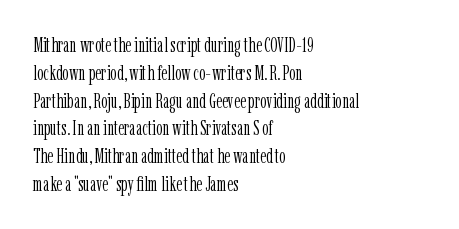
Q: Is the text bold? A: No.
Q: Is the text italic (slanted)? A: No, it is upright.
Q: Is the text underlined? A: No.
Q: How is the paragraph aligned? A: Left-aligned.
Q: Is the spacing between letters normal or unusually wide? A: Normal.
Q: Is the spacing between lines tight, normal or loose? A: Normal.
